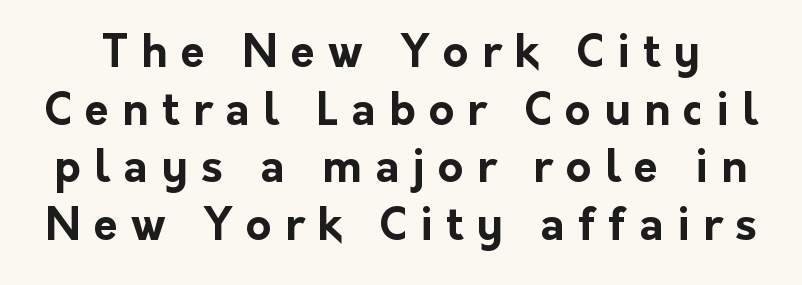
Q: Is the text bold? A: Yes.
Q: Is the text italic (slanted)? A: No, it is upright.
Q: Is the typeface a serif or a sans-serif typeface? A: Sans-serif.
Q: Is the text underlined? A: No.
Q: Is the spacing between letters normal or unusually wide? A: Unusually wide.
Q: Is the spacing between lines tight, normal or loose? A: Normal.
Q: Width (condensed, normal, or wide)? A: Normal.
Q: Stroke contrast? A: Low.
Q: x-height? A: Medium.
Q: Monospaced? A: No.
